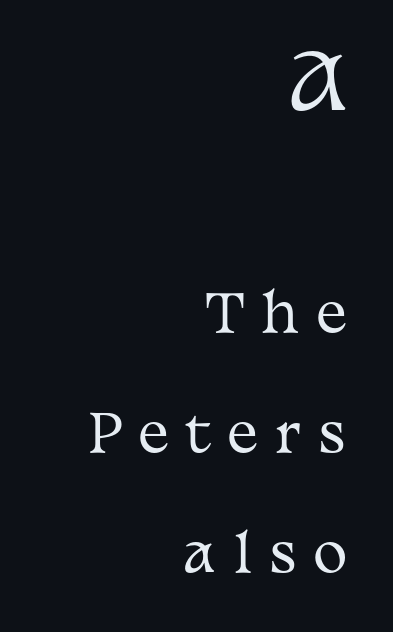
Q: Is the text bold? A: No.
Q: Is the text italic (slanted)? A: No, it is upright.
Q: Is the typeface a serif or a sans-serif typeface? A: Serif.
Q: Is the text underlined? A: No.
Q: How is the paragraph aligned? A: Right-aligned.
Q: Is the spacing between letters normal or unusually wide? A: Unusually wide.
Q: Is the spacing between lines tight, normal or loose? A: Loose.
Q: Which block of text is set in a larger size, the first (top) or the second (bottom)? A: The first (top) one.
Q: Width (condensed, normal, or wide)? A: Wide.
Q: Stroke contrast? A: Medium.
Q: x-height? A: Medium.
Q: Monospaced? A: No.
